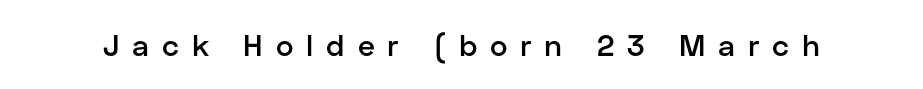
The text was rendered using a sans face with plain stroke endings. Looks like regular typesetting: each glyph gets only the width it needs. Tall strokes in this sample are plumb rather than angled. Caption: expanded tracking, letters set apart.
